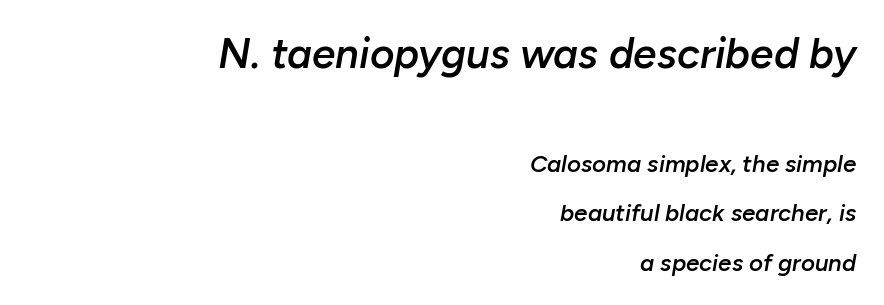
Q: Is the text bold? A: Semi-bold.
Q: Is the text italic (slanted)? A: Yes, it leans right by about 10 degrees.
Q: Is the text underlined? A: No.
Q: How is the paragraph aligned? A: Right-aligned.
Q: Is the spacing between letters normal or unusually wide? A: Normal.
Q: Is the spacing between lines tight, normal or loose? A: Loose.
Q: Which block of text is set in a larger size, the first (top) or the second (bottom)? A: The first (top) one.
Q: Width (condensed, normal, or wide)? A: Normal.
Q: Stroke contrast? A: Low.
Q: x-height? A: Medium.
Q: Monospaced? A: No.
